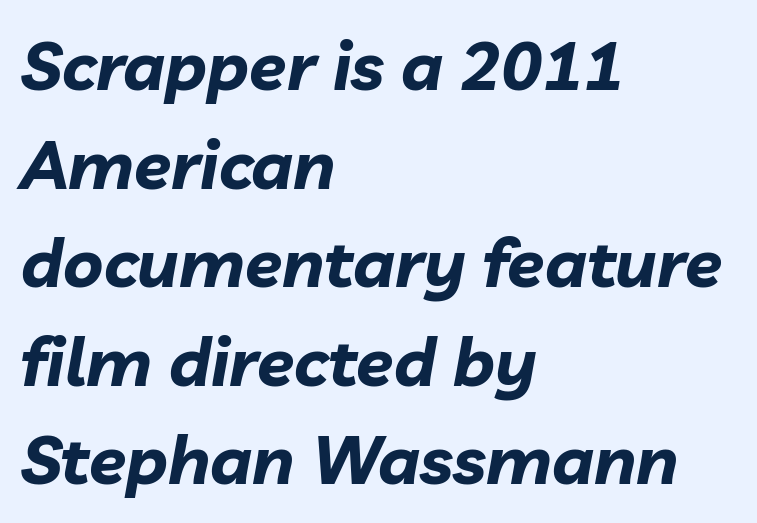
The image shows 68 px bold type, italic (leaning right); set left-aligned, normal line spacing (1.45x), normal letter spacing, not underlined; low stroke contrast and a medium x-height.
